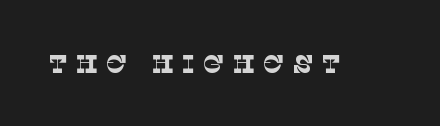
The strokes carry an ordinary text weight at most. Bare-footed words on every line. The letters are spread apart with noticeably loose tracking.
